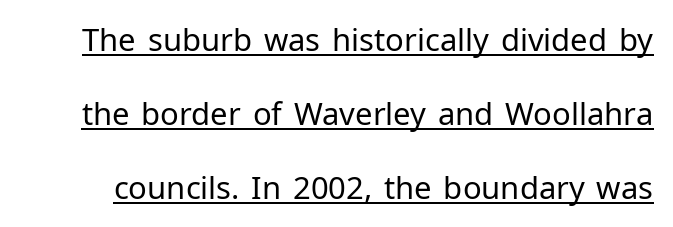
Q: Is the text bold? A: No.
Q: Is the text italic (slanted)? A: No, it is upright.
Q: Is the typeface a serif or a sans-serif typeface? A: Sans-serif.
Q: Is the text underlined? A: Yes.
Q: Is the spacing between letters normal or unusually wide? A: Normal.
Q: Is the spacing between lines tight, normal or loose? A: Loose.
Q: Width (condensed, normal, or wide)? A: Normal.
Q: Stroke contrast? A: Low.
Q: x-height? A: Medium.
Q: Monospaced? A: No.
